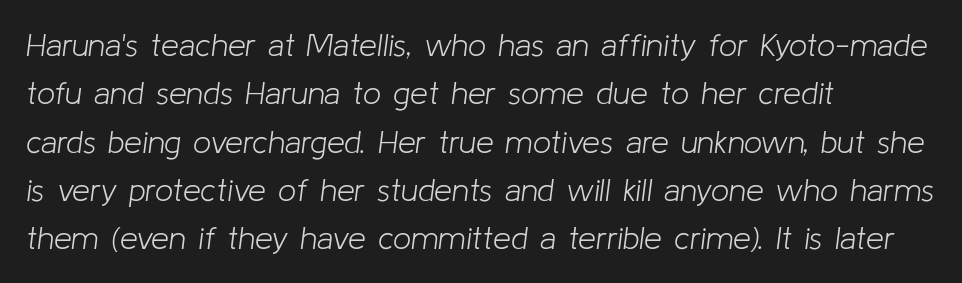
Q: Is the text bold? A: No.
Q: Is the text italic (slanted)? A: Yes, it leans right by about 8 degrees.
Q: Is the text underlined? A: No.
Q: How is the paragraph aligned? A: Left-aligned.
Q: Is the spacing between letters normal or unusually wide? A: Normal.
Q: Is the spacing between lines tight, normal or loose? A: Normal.
Q: Width (condensed, normal, or wide)? A: Normal.
Q: Stroke contrast? A: Low.
Q: x-height? A: Medium.
Q: Monospaced? A: No.
